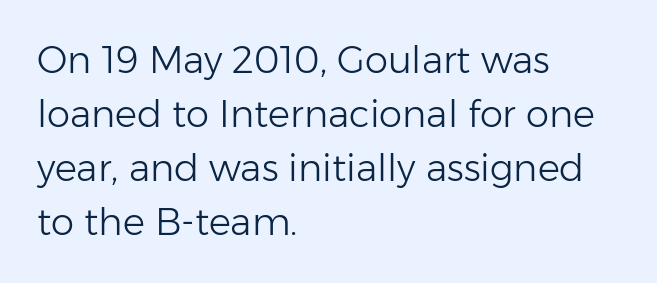
Normally led — the rows are evenly, conventionally spaced. Varying glyph widths throughout — classic text-font behaviour. The ragged edge is on the right, which tells us the setting is flush left. The characters display no serif detailing; their extremities are plain. Weight: not bold — regular or lighter. Posture: straight, roman, zero tilt.
